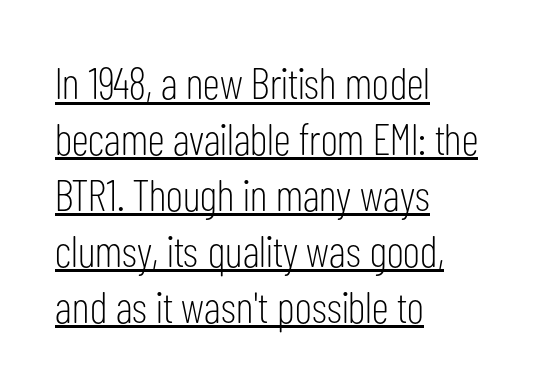
The font family rendered here belongs to the sans-serif group. Like a heading marked for emphasis, these lines bear an underscore. Successive baselines arrive at the customary interval. No letter is thick-stroked: the sample isn't bold. Think of a printed novel: that variable character pitch is what you see here.
